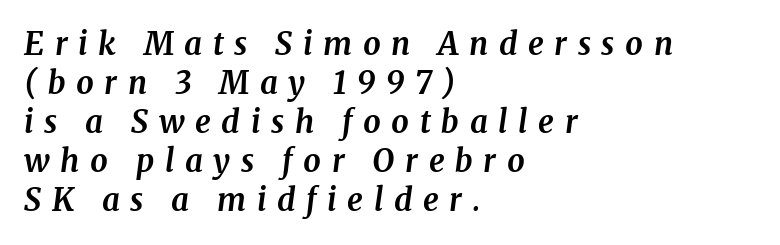
{"serif": "yes", "italic": "yes", "lean": "right", "slant_degrees": 8, "bold": "yes", "weight": "bold", "width": "normal", "stroke_contrast": "medium", "x_height": "medium", "monospaced": "no", "underline": "no", "align": "left", "line_spacing": "normal", "line_spacing_ratio": 1.26, "letter_spacing": "wide", "letter_spacing_em": 0.34, "glyph_px": 31}
